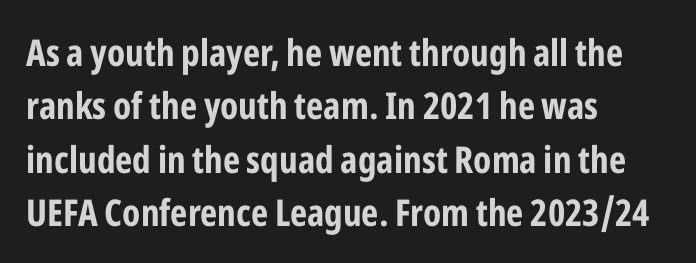
{"serif": "no", "italic": "no", "bold": "yes", "weight": "bold", "width": "condensed", "stroke_contrast": "low", "x_height": "medium", "monospaced": "no", "underline": "no", "align": "left", "line_spacing": "normal", "line_spacing_ratio": 1.44, "letter_spacing": "normal", "letter_spacing_em": 0.0, "glyph_px": 37}
